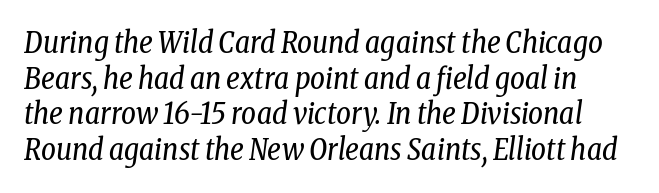
{"serif": "yes", "italic": "yes", "lean": "right", "slant_degrees": 8, "bold": "no", "weight": "regular", "width": "condensed", "stroke_contrast": "low", "x_height": "medium", "monospaced": "no", "underline": "no", "line_spacing_ratio": 1.23, "letter_spacing": "normal", "letter_spacing_em": 0.0, "glyph_px": 29}
